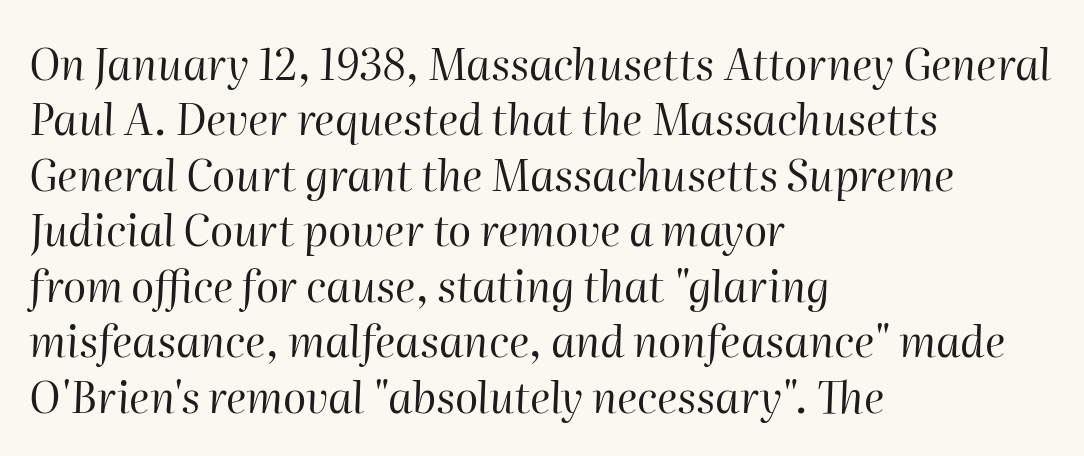
There's an unmistakable incline to the writing here. Nobody touched the tracking dial on this one. Is this a fixed-width face? No — the glyphs have proportional, varying widths. The zone under the glyphs is completely vacant. No letter is thick-stroked: the sample isn't bold.
